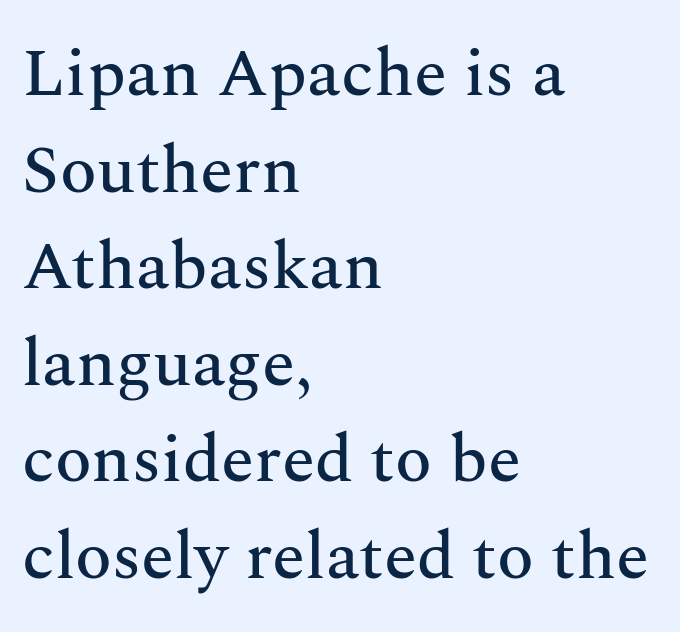
{"serif": "yes", "italic": "no", "width": "normal", "stroke_contrast": "medium", "x_height": "medium", "monospaced": "no", "underline": "no", "align": "left", "line_spacing": "normal", "line_spacing_ratio": 1.42, "letter_spacing": "normal", "letter_spacing_em": 0.0, "glyph_px": 68}
